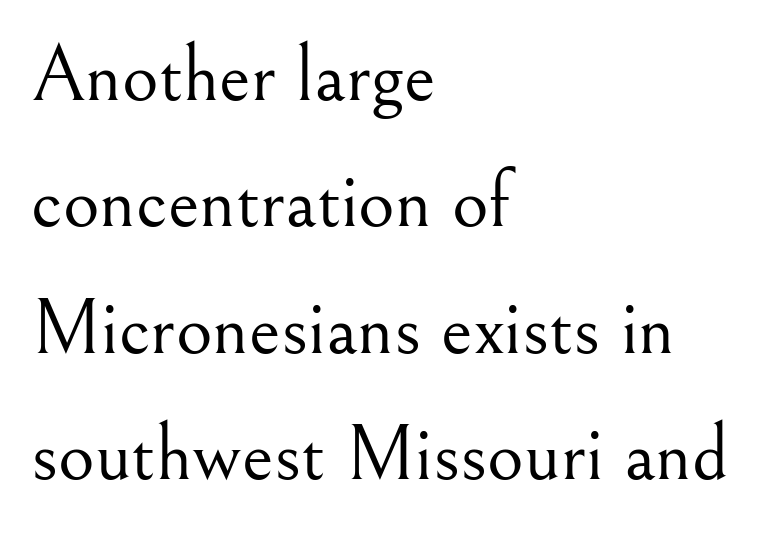
Q: Is the text bold? A: No.
Q: Is the text italic (slanted)? A: No, it is upright.
Q: Is the typeface a serif or a sans-serif typeface? A: Serif.
Q: Is the text underlined? A: No.
Q: How is the paragraph aligned? A: Left-aligned.
Q: Is the spacing between letters normal or unusually wide? A: Normal.
Q: Is the spacing between lines tight, normal or loose? A: Normal.
Q: Width (condensed, normal, or wide)? A: Normal.
Q: Stroke contrast? A: Medium.
Q: x-height? A: Small.
Q: Monospaced? A: No.
